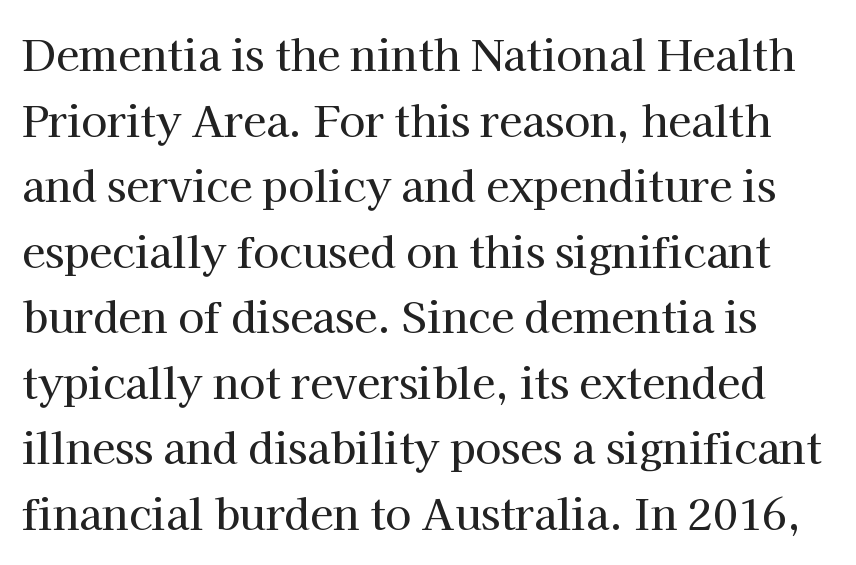
Q: Is the text italic (slanted)? A: No, it is upright.
Q: Is the typeface a serif or a sans-serif typeface? A: Serif.
Q: Is the text underlined? A: No.
Q: Is the spacing between letters normal or unusually wide? A: Normal.
Q: Is the spacing between lines tight, normal or loose? A: Normal.
Q: Width (condensed, normal, or wide)? A: Normal.
Q: Stroke contrast? A: High.
Q: x-height? A: Medium.
Q: Monospaced? A: No.
